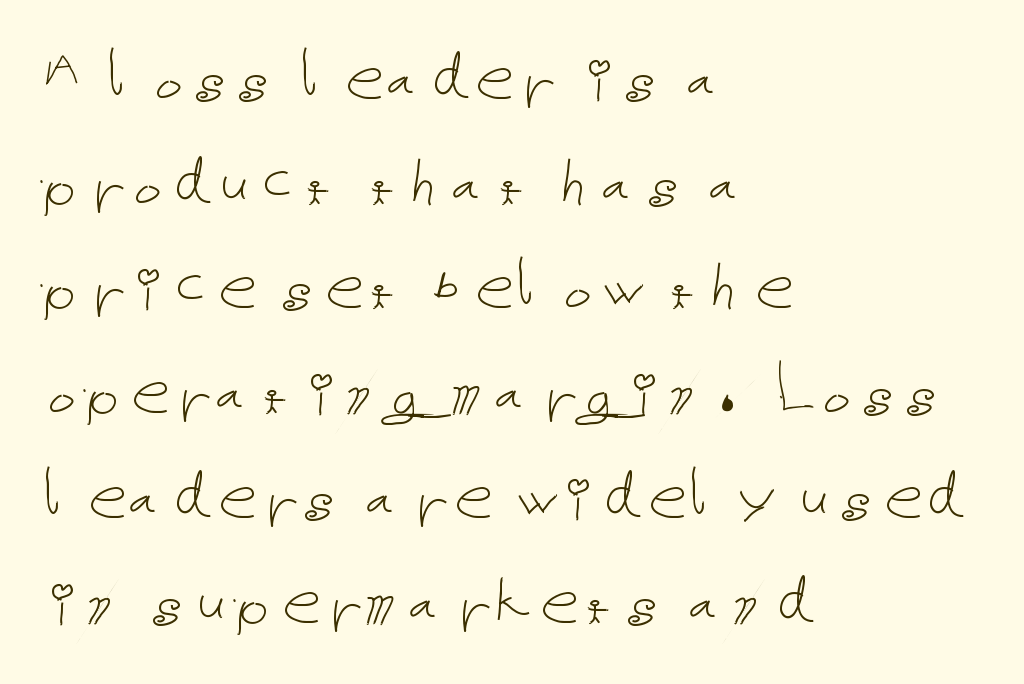
Q: Is the text bold? A: No.
Q: Is the text italic (slanted)? A: No, it is upright.
Q: Is the text underlined? A: No.
Q: How is the paragraph aligned? A: Left-aligned.
Q: Is the spacing between letters normal or unusually wide? A: Normal.
Q: Is the spacing between lines tight, normal or loose? A: Normal.
Q: Width (condensed, normal, or wide)? A: Normal.
Q: Stroke contrast? A: Low.
Q: x-height? A: Medium.
